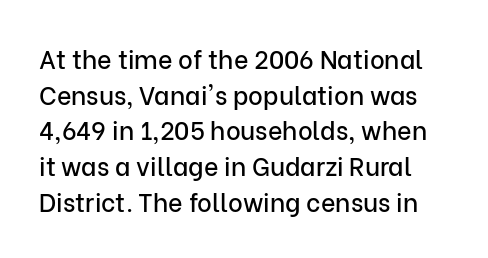
The type sits square on the baseline with zero lean. Anything drawn beneath the words? Only blank space. Leading: standard. Tracking here is standard; glyphs follow each other at the usual distance.
